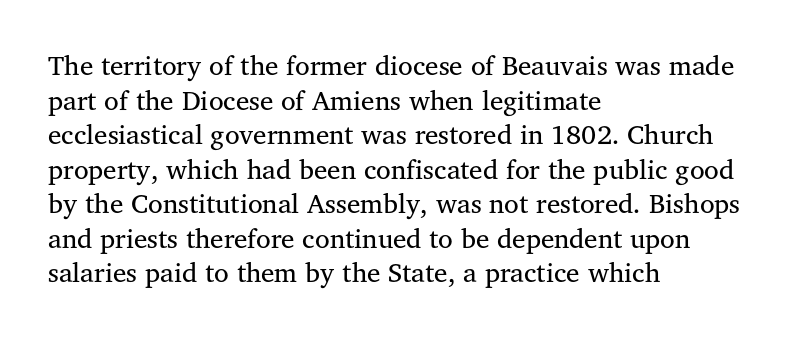
Q: Is the text bold? A: No.
Q: Is the text italic (slanted)? A: No, it is upright.
Q: Is the text underlined? A: No.
Q: How is the paragraph aligned? A: Left-aligned.
Q: Is the spacing between letters normal or unusually wide? A: Normal.
Q: Is the spacing between lines tight, normal or loose? A: Normal.
